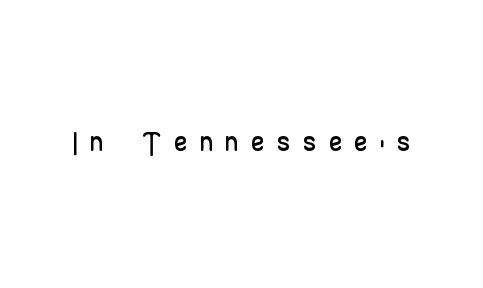
The space beneath each line is pristine and unruled. Are there feet on the stems? There aren't — it's a sans. Caption: expanded tracking, letters set apart. The font's upright variant was chosen for this text. Is this a fixed-width face? No — the glyphs have proportional, varying widths.
